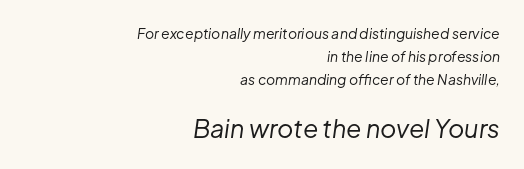
Q: Is the text bold? A: No.
Q: Is the text italic (slanted)? A: Yes, it leans right by about 8 degrees.
Q: Is the text underlined? A: No.
Q: How is the paragraph aligned? A: Right-aligned.
Q: Is the spacing between letters normal or unusually wide? A: Normal.
Q: Is the spacing between lines tight, normal or loose? A: Normal.
Q: Which block of text is set in a larger size, the first (top) or the second (bottom)? A: The second (bottom) one.
